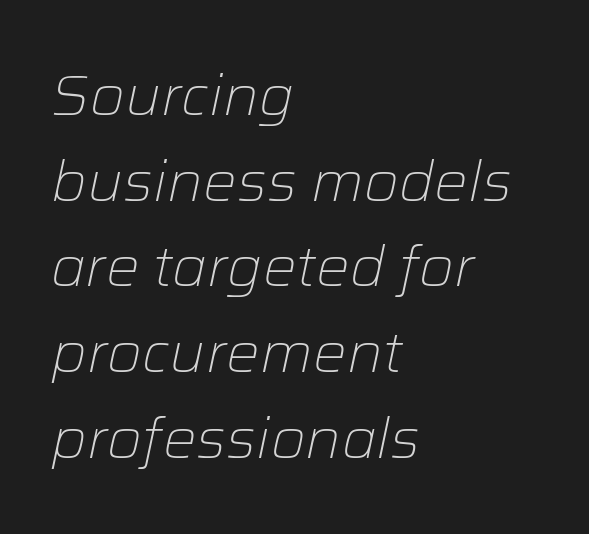
{"italic": "yes", "lean": "right", "slant_degrees": 12, "bold": "no", "weight": "light", "width": "normal", "stroke_contrast": "low", "x_height": "medium", "monospaced": "no", "underline": "no", "align": "left", "line_spacing": "normal", "line_spacing_ratio": 1.53, "letter_spacing": "normal", "letter_spacing_em": 0.0, "glyph_px": 56}
